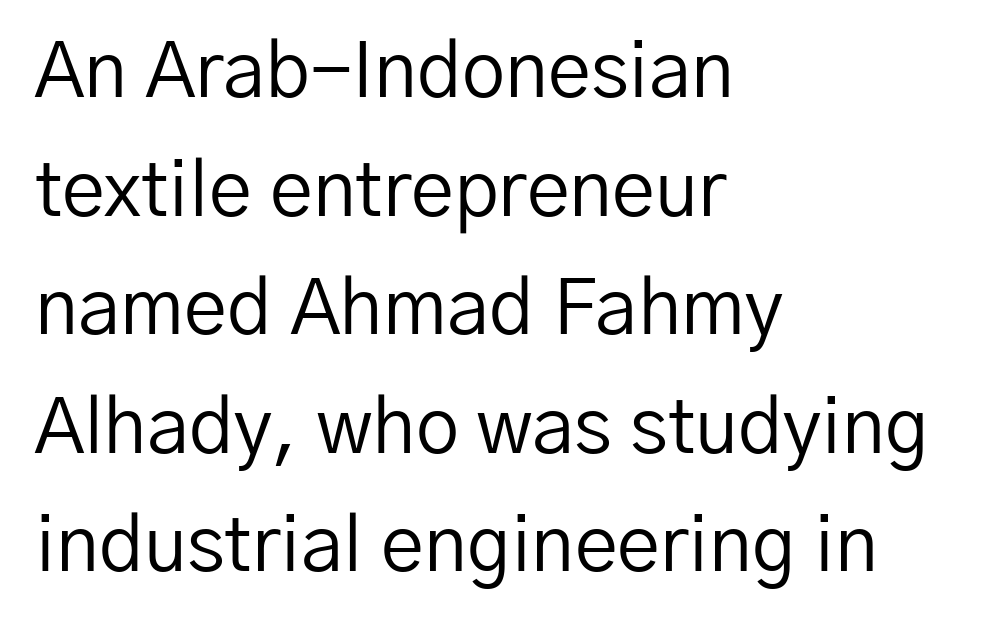
The image shows 77 px regular-weight sans-serif type, upright; set left-aligned, normal line spacing (1.54x), normal letter spacing, not underlined; low stroke contrast and a medium x-height.
